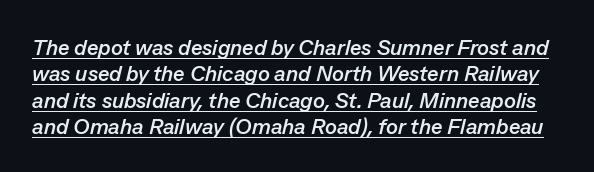
Q: Is the text bold? A: Yes.
Q: Is the text italic (slanted)? A: Yes, it leans right by about 13 degrees.
Q: Is the text underlined? A: Yes.
Q: Is the spacing between letters normal or unusually wide? A: Normal.
